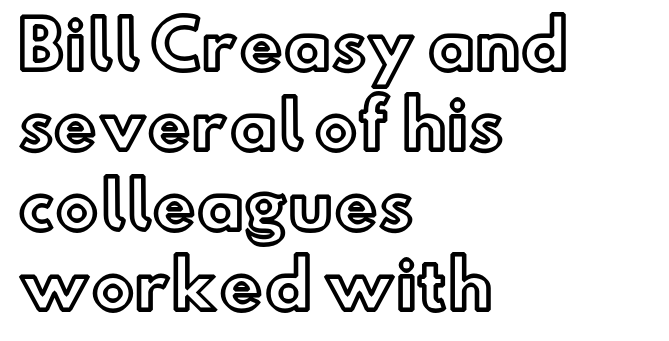
The image shows 65 px text type, upright; set left-aligned, line spacing 1.23x, normal letter spacing, not underlined; a small x-height.
